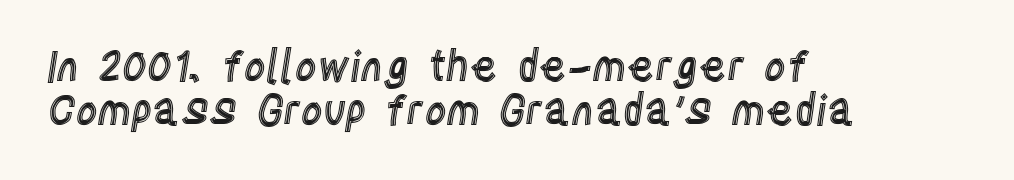
Q: Is the text italic (slanted)? A: Yes.
Q: Is the text underlined? A: No.
Q: How is the paragraph aligned? A: Left-aligned.
Q: Is the spacing between letters normal or unusually wide? A: Normal.
Q: Is the spacing between lines tight, normal or loose? A: Tight.
Q: Width (condensed, normal, or wide)? A: Condensed.
Q: x-height? A: Large.
Q: Monospaced? A: No.
